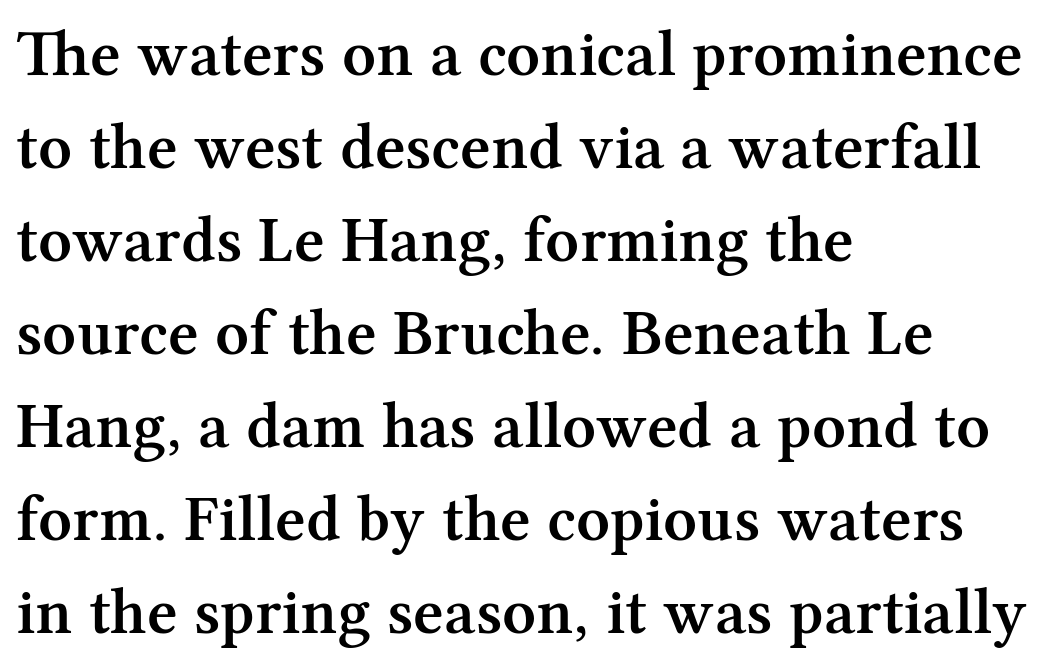
Q: Is the text bold? A: Semi-bold.
Q: Is the text italic (slanted)? A: No, it is upright.
Q: Is the typeface a serif or a sans-serif typeface? A: Serif.
Q: Is the text underlined? A: No.
Q: How is the paragraph aligned? A: Left-aligned.
Q: Is the spacing between letters normal or unusually wide? A: Normal.
Q: Is the spacing between lines tight, normal or loose? A: Normal.
Q: Width (condensed, normal, or wide)? A: Normal.
Q: Stroke contrast? A: Medium.
Q: x-height? A: Medium.
Q: Monospaced? A: No.
